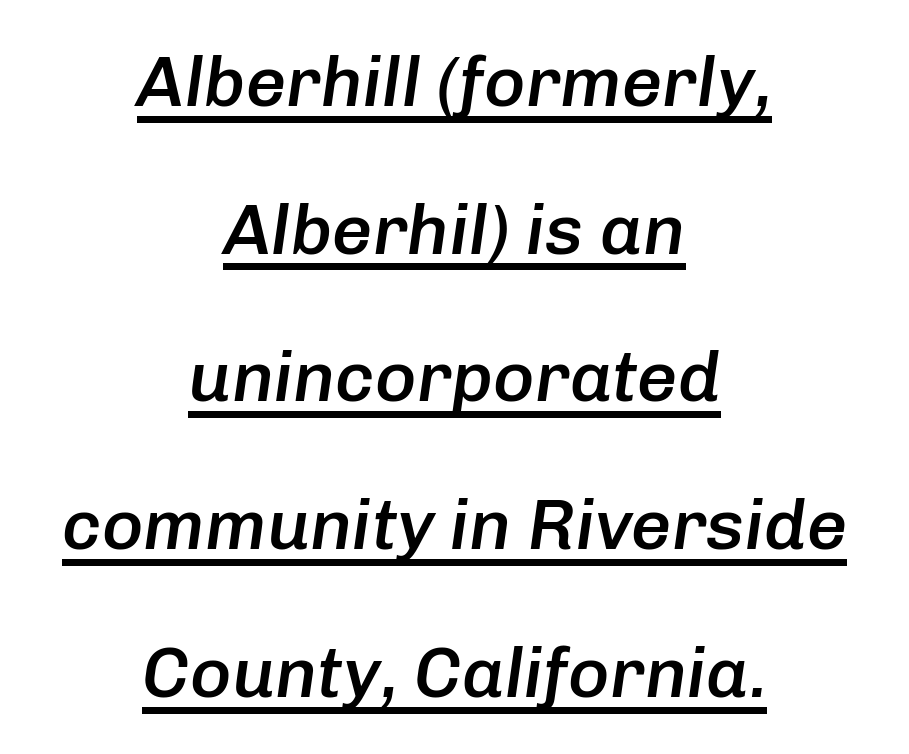
Weight: semibold (demi). Tracking here is standard; glyphs follow each other at the usual distance. The block of text is sparse from top to bottom, with ample space between rows. There's an unmistakable incline to the writing here. Reading down the block, each line starts at a different indent, mirrored at its end.
